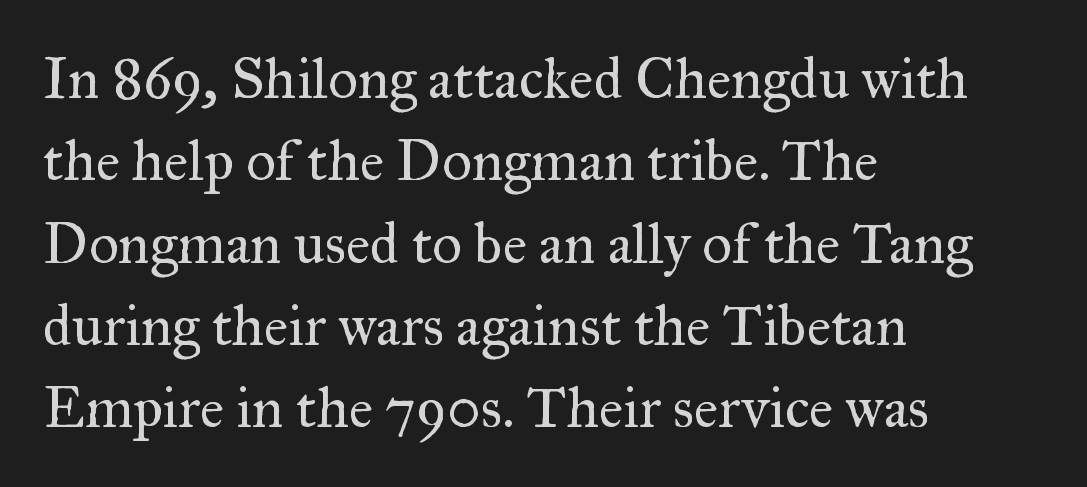
The baseline area is clear. All the whitespace from short lines collects on the right. The specimen reads as upright at a glance. Regarding serifs, this sample has them. The leading is moderate, giving the passage an even texture. The type is set solid horizontally, with unmodified tracking.
